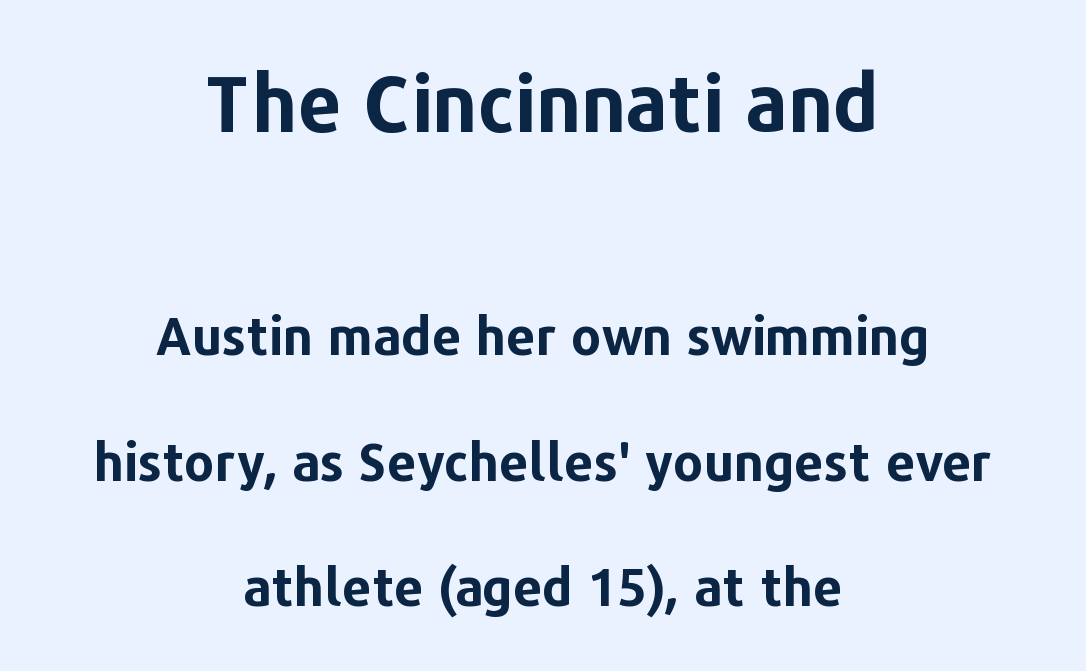
A clean baseline with only descenders dipping below it. Compared with typical body copy, the letter spacing here is the same. Spacing verdict: proportional, widths tailored to each character. Character size in the leading block exceeds that of the trailing block. The setting favours the middle, as headings and verse often do.
